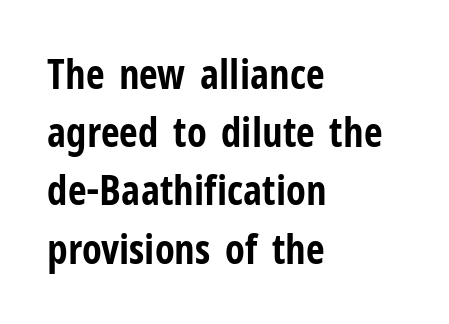
Look at the bottom of the vertical strokes: they stop flat, with no serifs. Honestly, there is no underline to notice here at all. The rendering uses a moderate line-height, typical for paragraphs. The gaps between neighbouring characters are ordinary and unremarkable.
